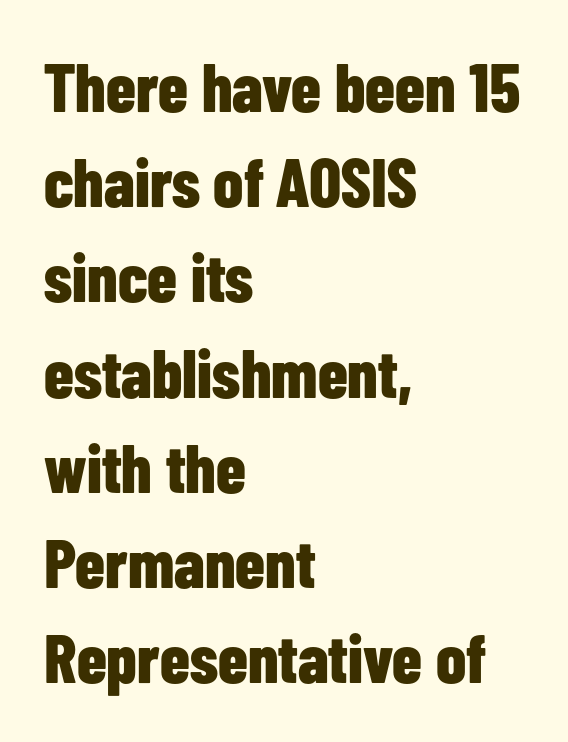
The image shows 68 px bold, condensed sans-serif type, upright; set left-aligned, normal line spacing (1.4x), normal letter spacing, not underlined; low stroke contrast and a medium x-height.
